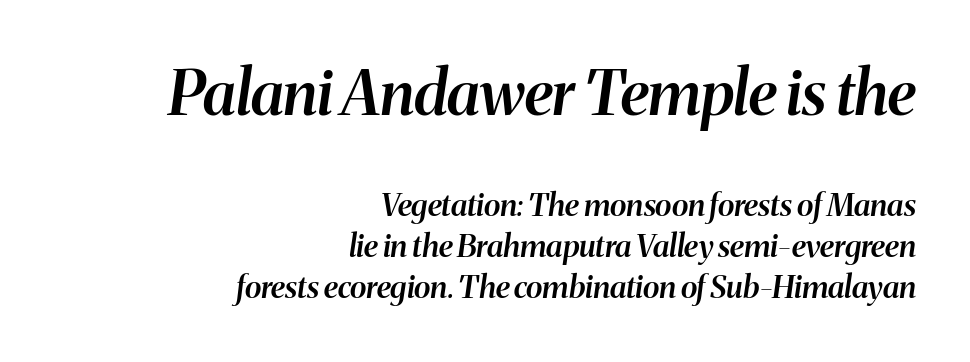
The image shows 62 px semibold type, italic (leaning right); set right-aligned, normal line spacing (1.32x), normal letter spacing, not underlined; the first (top) block is 2.0x larger; medium stroke contrast and a medium x-height.
